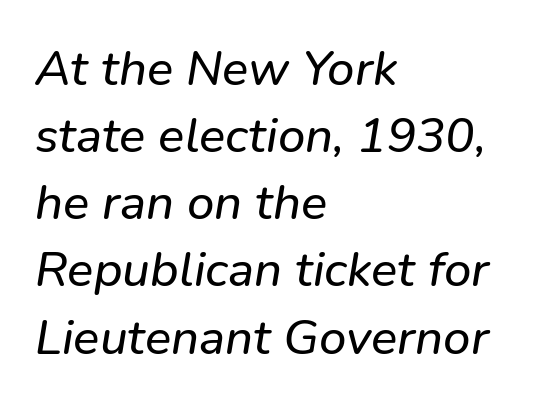
{"italic": "yes", "lean": "right", "slant_degrees": 9, "width": "normal", "stroke_contrast": "low", "x_height": "medium", "monospaced": "no", "underline": "no", "align": "left", "line_spacing": "normal", "line_spacing_ratio": 1.37, "letter_spacing": "normal", "letter_spacing_em": 0.0, "glyph_px": 49}
